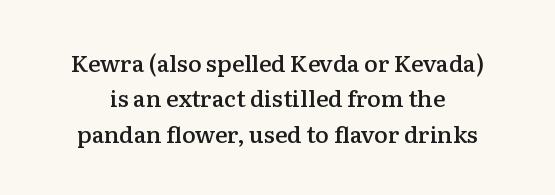
Q: Is the text bold? A: Semi-bold.
Q: Is the text italic (slanted)? A: No, it is upright.
Q: Is the text underlined? A: No.
Q: Is the spacing between letters normal or unusually wide? A: Normal.
Q: Is the spacing between lines tight, normal or loose? A: Normal.
